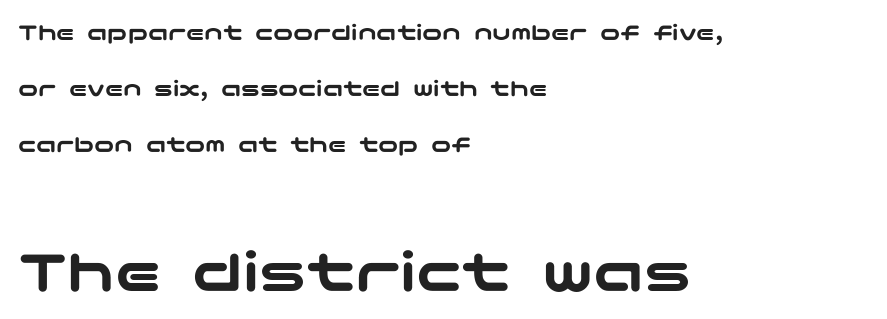
Anything drawn beneath the words? Only blank space. Every stem runs plumb, perpendicular to the baseline. Note: no serifs on the glyphs. Bigger letters appear in the bottom chunk; the top chunk is reduced.
